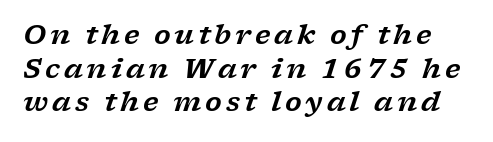
The image shows 27 px text type, italic (leaning right); set normal line spacing (1.25x), not underlined.
